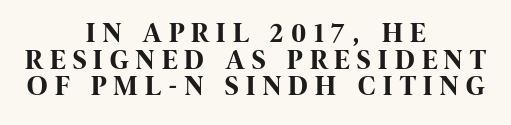
The leading is snug, giving the passage a crowded texture. Words float on clear page, feet unadorned. This is sans-serif lettering, the kind often seen on screens and signage. Do the characters align in a grid? No, the font is proportional.
